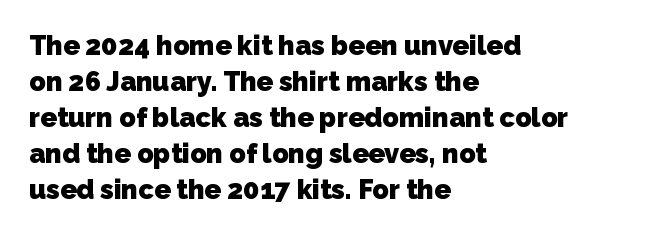
Check the space under the baseline: it is left empty. Does the leading feel generous? No, just average. Pretty heavy lettering here — definitely bold. These lines keep a tight, regular rhythm from letter to letter.
